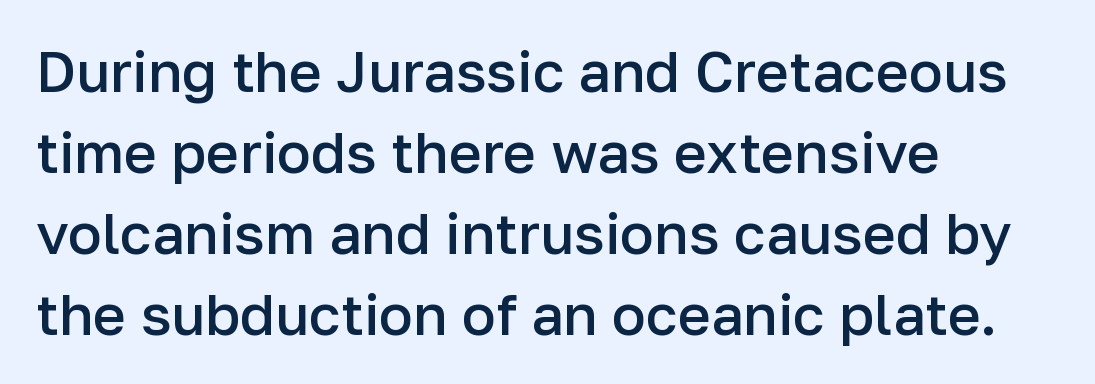
Q: Is the text bold? A: Semi-bold.
Q: Is the text italic (slanted)? A: No, it is upright.
Q: Is the typeface a serif or a sans-serif typeface? A: Sans-serif.
Q: Is the text underlined? A: No.
Q: How is the paragraph aligned? A: Left-aligned.
Q: Is the spacing between letters normal or unusually wide? A: Normal.
Q: Is the spacing between lines tight, normal or loose? A: Normal.
Q: Width (condensed, normal, or wide)? A: Normal.
Q: Stroke contrast? A: Low.
Q: x-height? A: Medium.
Q: Monospaced? A: No.
